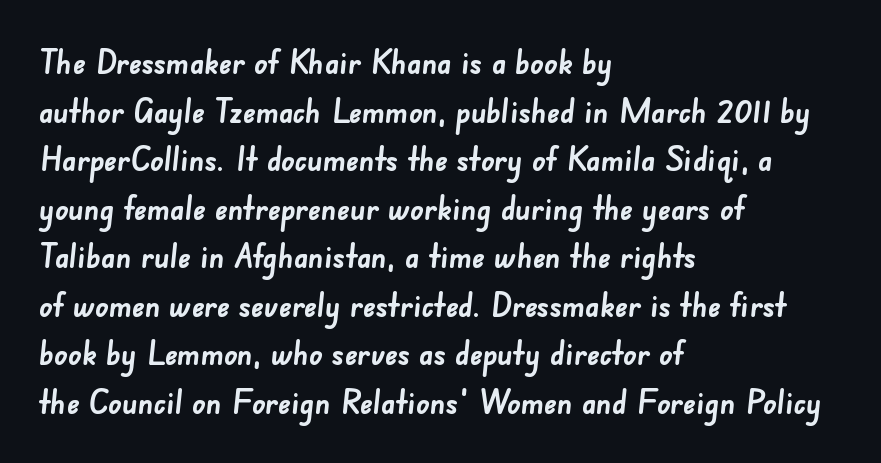
{"serif": "no", "bold": "yes", "weight": "semibold", "width": "normal", "stroke_contrast": "low", "x_height": "small", "monospaced": "no", "underline": "no", "align": "left", "line_spacing": "normal", "line_spacing_ratio": 1.47, "letter_spacing": "normal", "letter_spacing_em": 0.0, "glyph_px": 33}
